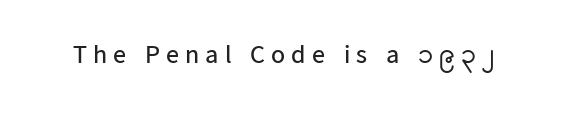
{"italic": "no", "bold": "no", "underline": "no", "letter_spacing": "wide", "letter_spacing_em": 0.23, "glyph_px": 26}
